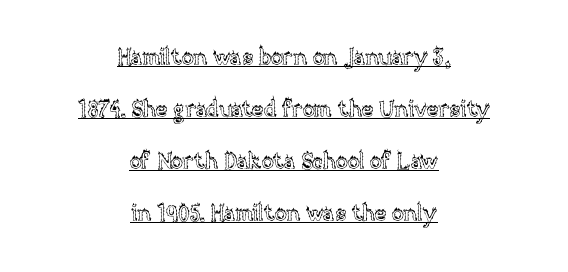
The image shows 22 px text type, upright; set centered, loose line spacing (2.36x), normal letter spacing, underlined.
